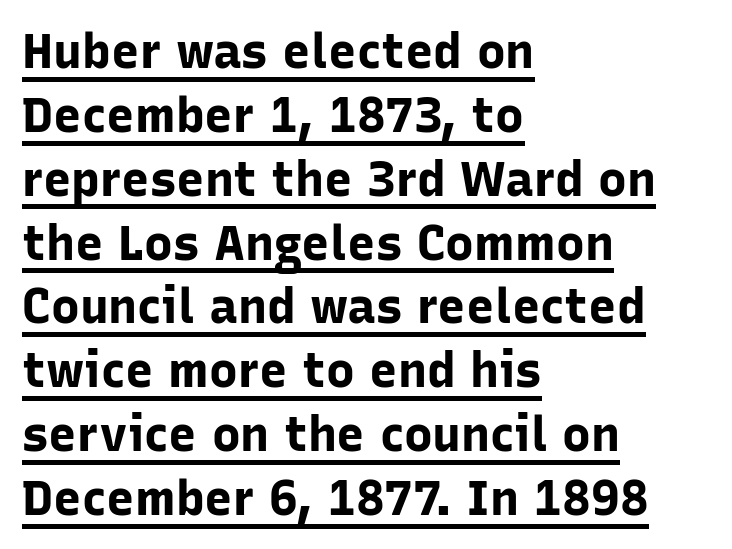
What's the leading like? Ordinary, nothing unusual. The face used here is a sans, in the tradition of grotesques and geometrics. In terms of posture, this sample is upright. How are the letters spaced? Ordinarily, with no added tracking. A typesetter would call this proportional, since set widths differ per character.
